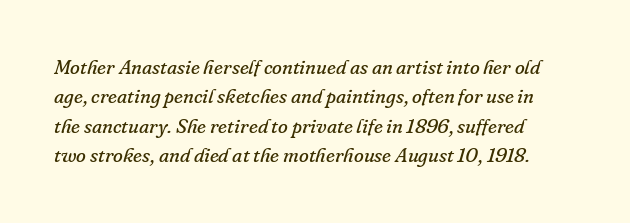
{"italic": "yes", "lean": "right", "slant_degrees": 16, "bold": "no", "underline": "no", "line_spacing": "normal", "line_spacing_ratio": 1.47, "letter_spacing": "normal", "letter_spacing_em": 0.0, "glyph_px": 20}
